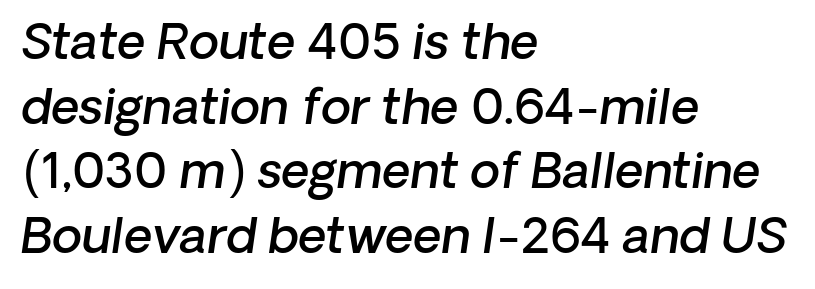
{"italic": "yes", "lean": "right", "slant_degrees": 8, "bold": "semi", "weight": "semibold", "width": "normal", "stroke_contrast": "low", "x_height": "medium", "monospaced": "no", "underline": "no", "align": "left", "line_spacing": "normal", "line_spacing_ratio": 1.32, "letter_spacing": "normal", "letter_spacing_em": 0.0, "glyph_px": 49}
